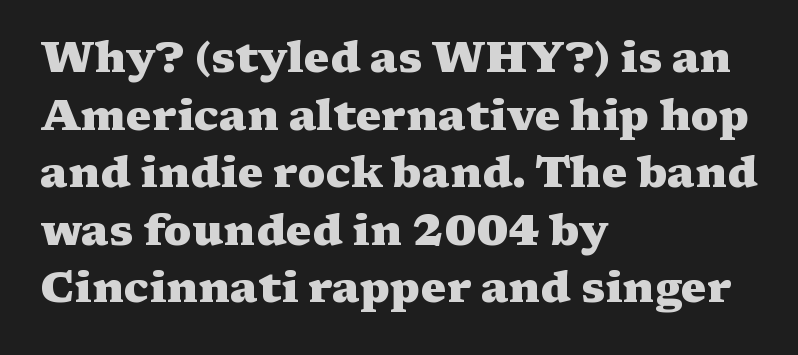
The typography opts for an upright posture over an oblique one. Font category for this specimen: serif. Which margin do the lines hug? The left one — the right edge is uneven. Caption: standard tracking, unaltered. Character widths vary here, with narrow letters taking less room than wide ones. Regarding leading, the lines here are spaced in the standard way.
